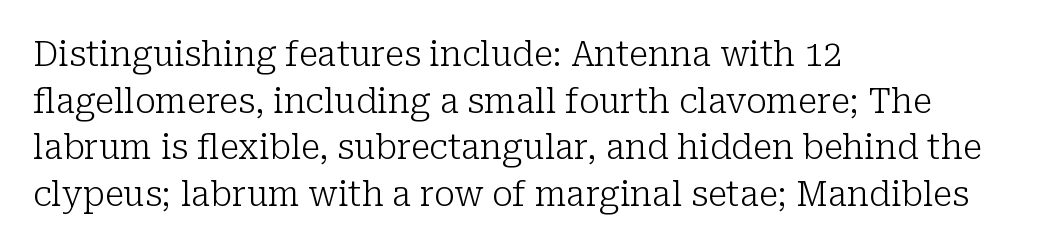
Q: Is the text bold? A: No.
Q: Is the text italic (slanted)? A: No, it is upright.
Q: Is the typeface a serif or a sans-serif typeface? A: Serif.
Q: Is the text underlined? A: No.
Q: How is the paragraph aligned? A: Left-aligned.
Q: Is the spacing between letters normal or unusually wide? A: Normal.
Q: Is the spacing between lines tight, normal or loose? A: Normal.
Q: Width (condensed, normal, or wide)? A: Normal.
Q: Stroke contrast? A: Low.
Q: x-height? A: Medium.
Q: Monospaced? A: No.
